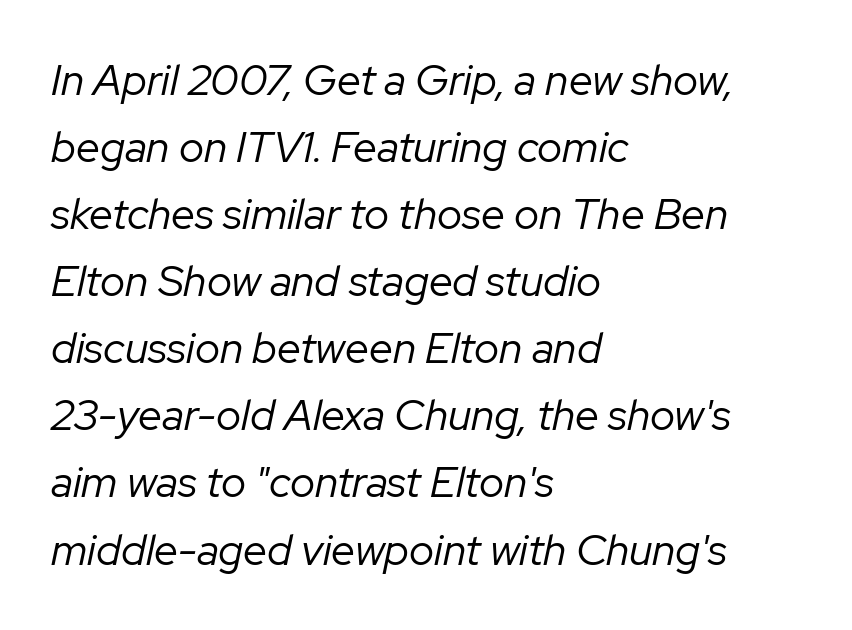
{"italic": "yes", "lean": "right", "slant_degrees": 12, "bold": "no", "weight": "regular", "width": "normal", "stroke_contrast": "low", "x_height": "medium", "monospaced": "no", "underline": "no", "align": "left", "line_spacing": "normal", "line_spacing_ratio": 1.56, "letter_spacing": "normal", "letter_spacing_em": 0.0, "glyph_px": 43}
